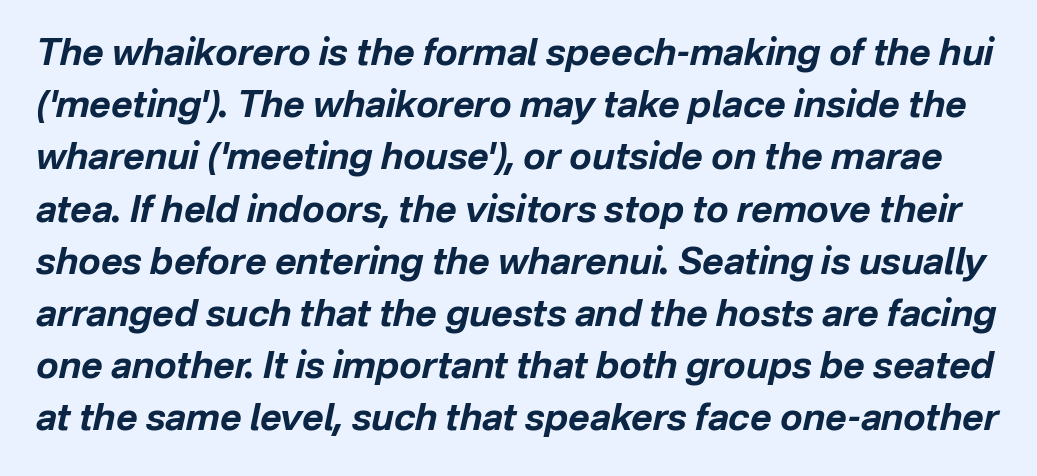
Do the characters align in a grid? No, the font is proportional. The specimen omits any rule beneath the text block's lines. Emphasis by weight is at full strength: bold. This sample uses plain, unmodified letter spacing. The leading is moderate, giving the passage an even texture. Every character sits at an angle, as italics do.
